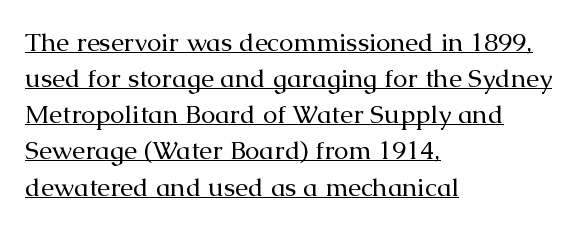
The space between consecutive lines is moderate. The sample's only ornament is a line tracing under the words. You could call the tracking neutral — neither tight nor loose. On a weight scale, this lands at 450 or below. Designer's note — italics off, roman on. Teacher's note: observe the even left margin — that is flush-left alignment.
